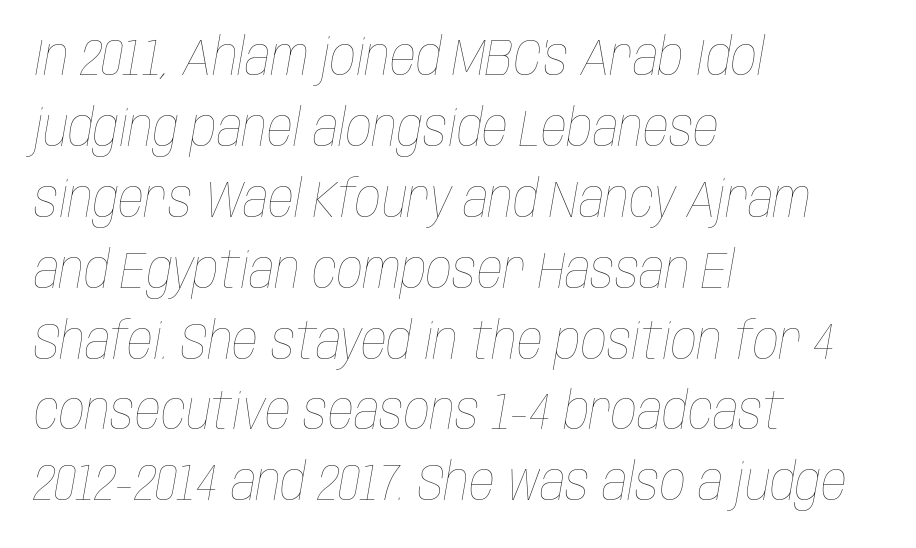
Q: Is the text bold? A: No.
Q: Is the text italic (slanted)? A: Yes, it leans right by about 10 degrees.
Q: Is the text underlined? A: No.
Q: How is the paragraph aligned? A: Left-aligned.
Q: Is the spacing between letters normal or unusually wide? A: Normal.
Q: Is the spacing between lines tight, normal or loose? A: Normal.
Q: Width (condensed, normal, or wide)? A: Condensed.
Q: Stroke contrast? A: Low.
Q: x-height? A: Large.
Q: Monospaced? A: No.
